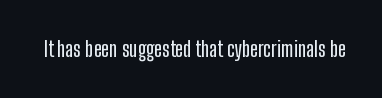
{"italic": "no", "underline": "no", "letter_spacing": "normal", "letter_spacing_em": 0.0, "glyph_px": 21}
